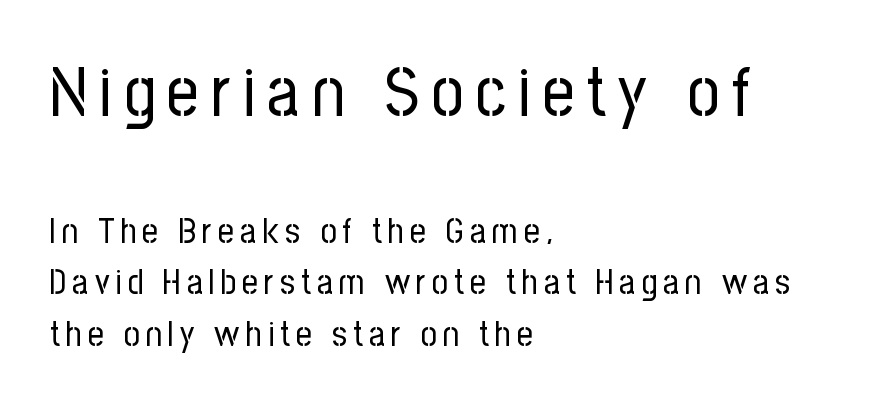
{"serif": "no", "italic": "no", "bold": "no", "weight": "regular", "width": "condensed", "stroke_contrast": "low", "x_height": "medium", "monospaced": "no", "underline": "no", "align": "left", "line_spacing": "normal", "line_spacing_ratio": 1.48, "larger_block": "first", "size_ratio": 2.0, "glyph_px": 70}
